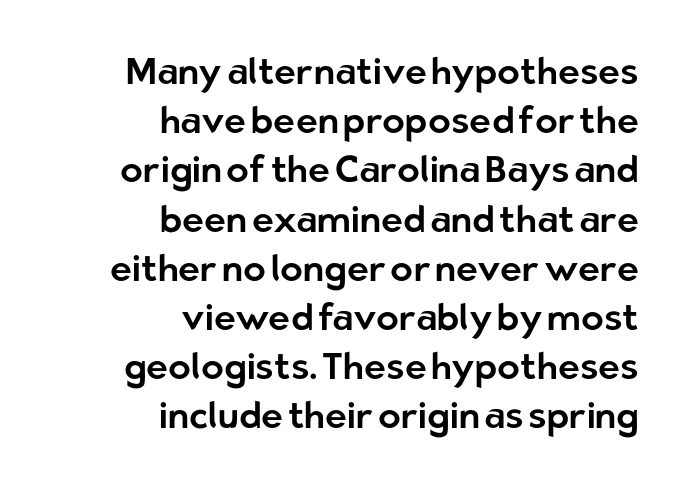
Honestly, the letter spacing is just normal — you wouldn't notice it. The lines in this sample share a right terminus and differ only in where they begin. Typographically, this falls in the sans-serif category. Spacing verdict: proportional, widths tailored to each character. Leading matches the norm, producing a regular column. The string is rendered with underlining switched off.
